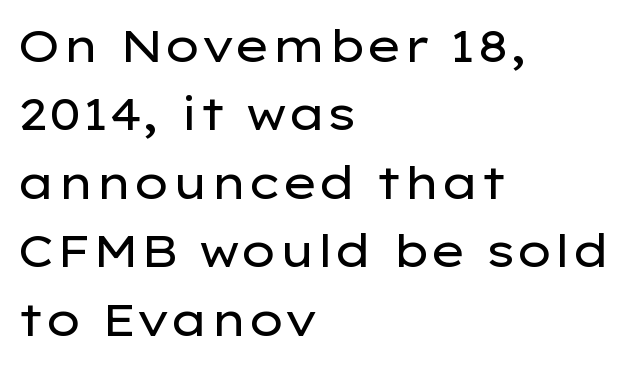
Q: Is the text bold? A: No.
Q: Is the text italic (slanted)? A: No, it is upright.
Q: Is the typeface a serif or a sans-serif typeface? A: Sans-serif.
Q: Is the text underlined? A: No.
Q: How is the paragraph aligned? A: Left-aligned.
Q: Is the spacing between letters normal or unusually wide? A: Normal.
Q: Is the spacing between lines tight, normal or loose? A: Normal.
Q: Width (condensed, normal, or wide)? A: Wide.
Q: Stroke contrast? A: Low.
Q: x-height? A: Medium.
Q: Monospaced? A: No.
